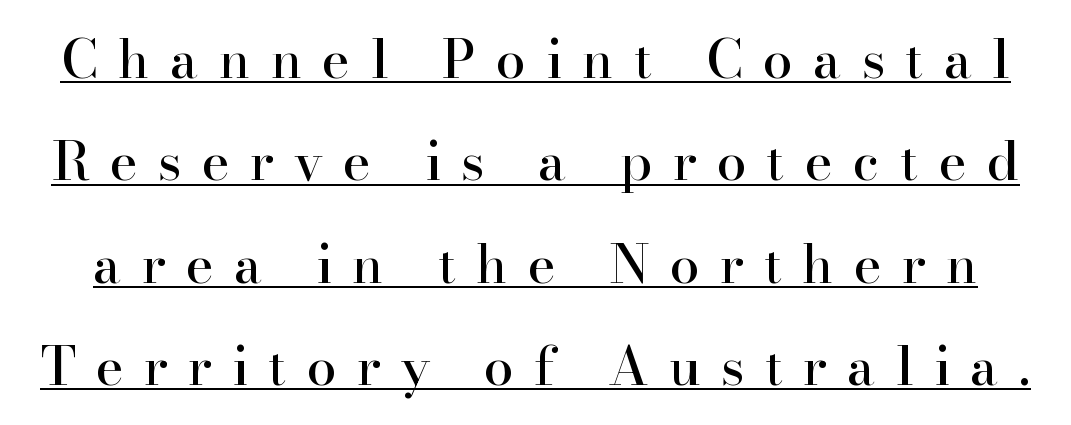
{"serif": "yes", "italic": "no", "width": "normal", "stroke_contrast": "high", "x_height": "small", "monospaced": "no", "underline": "yes", "line_spacing": "loose", "line_spacing_ratio": 1.93, "letter_spacing": "wide", "letter_spacing_em": 0.38, "glyph_px": 53}
